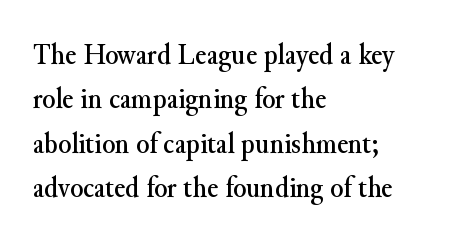
Q: Is the text italic (slanted)? A: No, it is upright.
Q: Is the typeface a serif or a sans-serif typeface? A: Serif.
Q: Is the text underlined? A: No.
Q: How is the paragraph aligned? A: Left-aligned.
Q: Is the spacing between letters normal or unusually wide? A: Normal.
Q: Is the spacing between lines tight, normal or loose? A: Normal.
Q: Width (condensed, normal, or wide)? A: Normal.
Q: Stroke contrast? A: Medium.
Q: x-height? A: Small.
Q: Monospaced? A: No.
